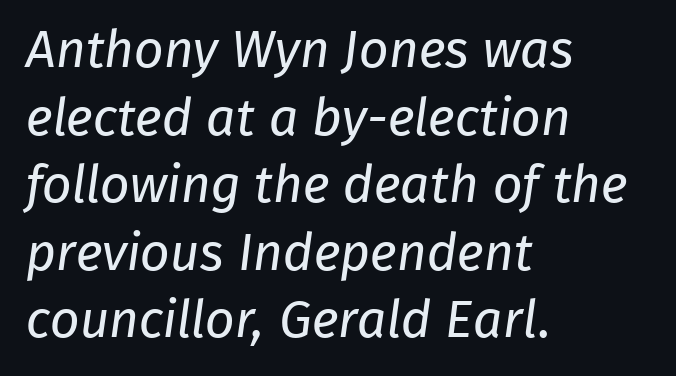
{"serif": "no", "bold": "no", "weight": "regular", "width": "normal", "stroke_contrast": "low", "x_height": "medium", "monospaced": "no", "underline": "no", "align": "left", "line_spacing": "normal", "line_spacing_ratio": 1.3, "letter_spacing": "normal", "letter_spacing_em": 0.0, "glyph_px": 52}
